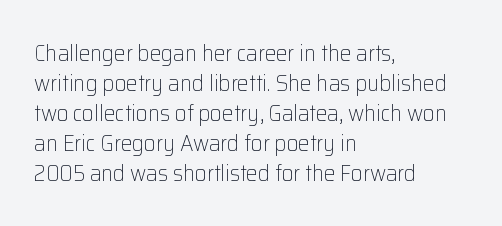
The image shows 23 px text type, upright; set left-aligned, normal line spacing (1.3x), normal letter spacing, not underlined.
